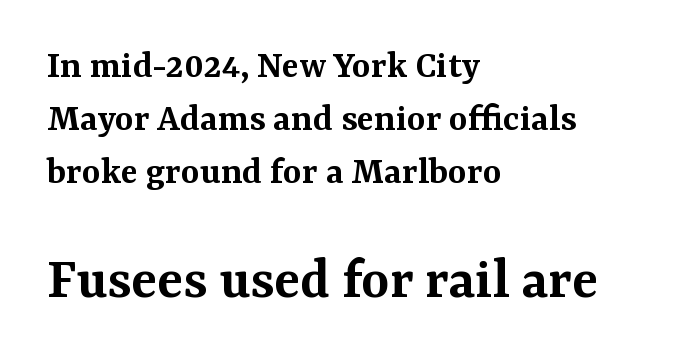
{"serif": "yes", "italic": "no", "bold": "semi", "weight": "semibold", "width": "normal", "stroke_contrast": "medium", "x_height": "medium", "monospaced": "no", "underline": "no", "align": "left", "line_spacing": "normal", "line_spacing_ratio": 1.32, "letter_spacing": "normal", "letter_spacing_em": 0.0, "larger_block": "second", "size_ratio": 1.5, "glyph_px": 60}
